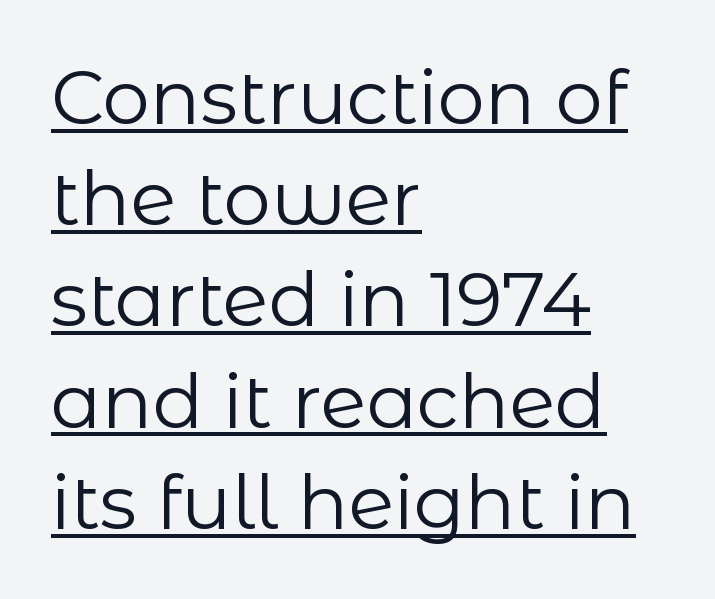
The letters advance in unequal steps, a hallmark of proportional type. A rule runs beneath these lines of type. Interline gaps are of average width in this sample. Posture: upright roman.
